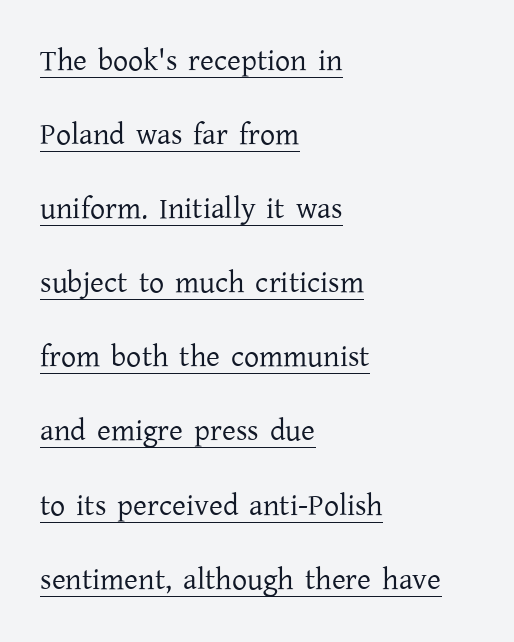
Look at the bottom of the vertical strokes: they flare into serifs here. The line texture is even and compact thanks to regular tracking. Note the varied advance widths — an 'i' is clearly narrower than an 'm'. This is roman type, the default non-slanted kind. Teacher's note: observe the even left margin — that is flush-left alignment.
